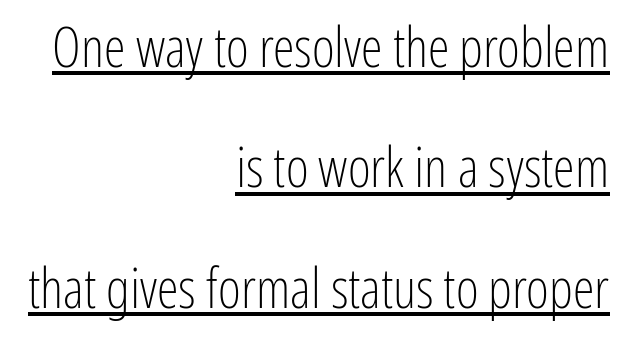
The image shows 55 px light, condensed sans-serif type, upright; set right-aligned, loose line spacing (2.19x), normal letter spacing, underlined; low stroke contrast and a medium x-height.
